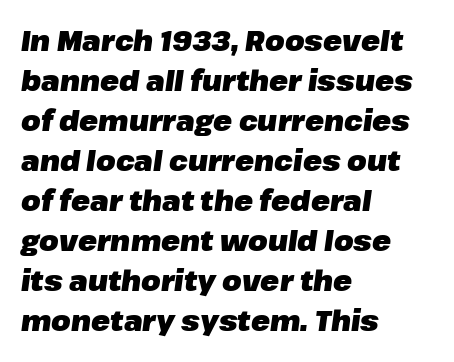
Q: Is the text bold? A: Yes.
Q: Is the text italic (slanted)? A: Yes, it leans right by about 8 degrees.
Q: Is the text underlined? A: No.
Q: How is the paragraph aligned? A: Left-aligned.
Q: Is the spacing between letters normal or unusually wide? A: Normal.
Q: Is the spacing between lines tight, normal or loose? A: Normal.
Q: Width (condensed, normal, or wide)? A: Normal.
Q: Stroke contrast? A: Low.
Q: x-height? A: Medium.
Q: Monospaced? A: No.
